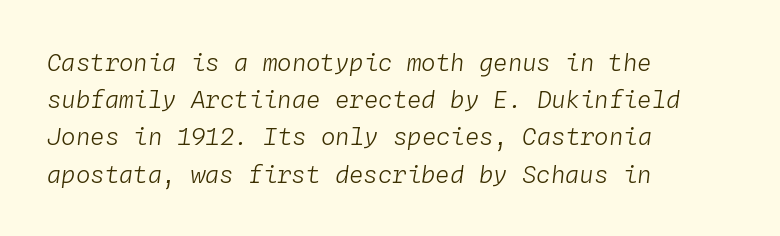
Check under the words: just untouched page. Weight: regular or lighter. Letter spacing: default. The lettering tilts uniformly, giving the passage an italic look.
